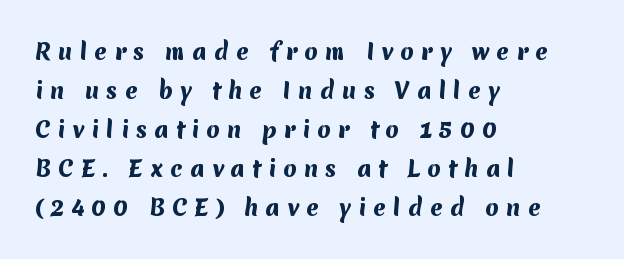
Q: Is the text bold? A: Yes.
Q: Is the text underlined? A: No.
Q: How is the paragraph aligned? A: Left-aligned.
Q: Is the spacing between letters normal or unusually wide? A: Unusually wide.
